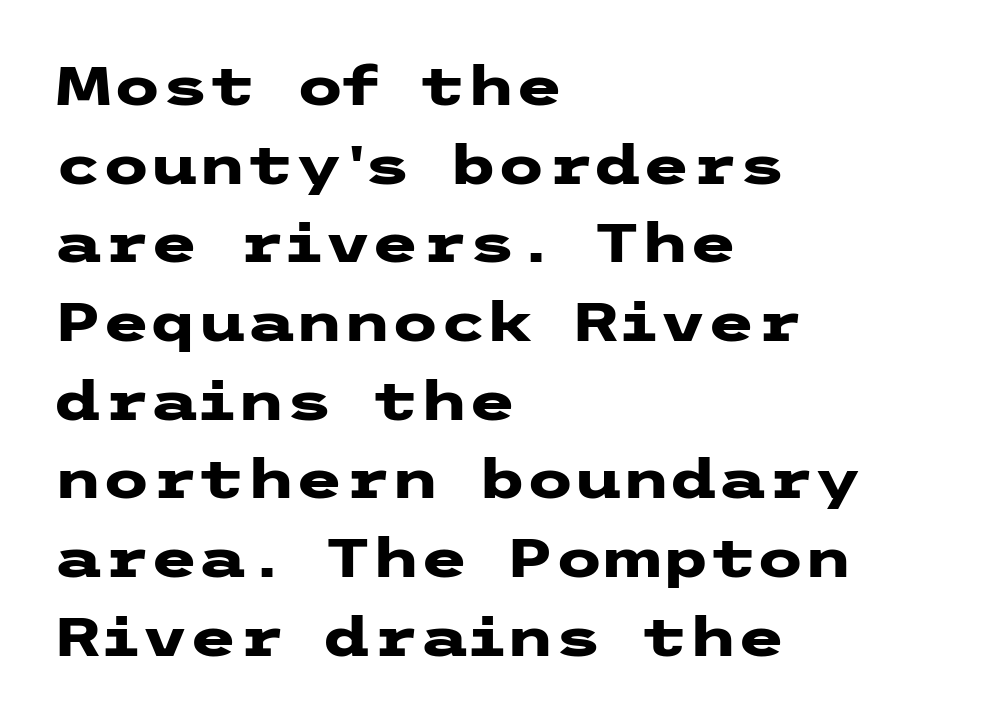
The image shows 55 px heavy, wide sans-serif type, upright; set left-aligned, normal line spacing (1.43x), normal letter spacing, not underlined; low stroke contrast and a medium x-height.
